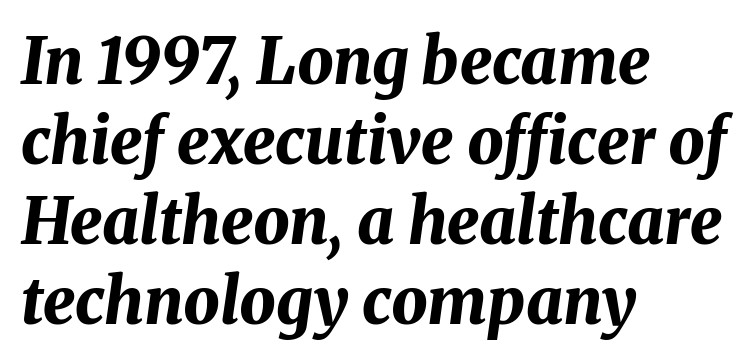
{"italic": "yes", "lean": "right", "slant_degrees": 8, "bold": "yes", "weight": "bold", "width": "normal", "stroke_contrast": "medium", "x_height": "medium", "monospaced": "no", "underline": "no", "align": "left", "line_spacing": "normal", "line_spacing_ratio": 1.25, "letter_spacing": "normal", "letter_spacing_em": 0.0, "glyph_px": 64}
